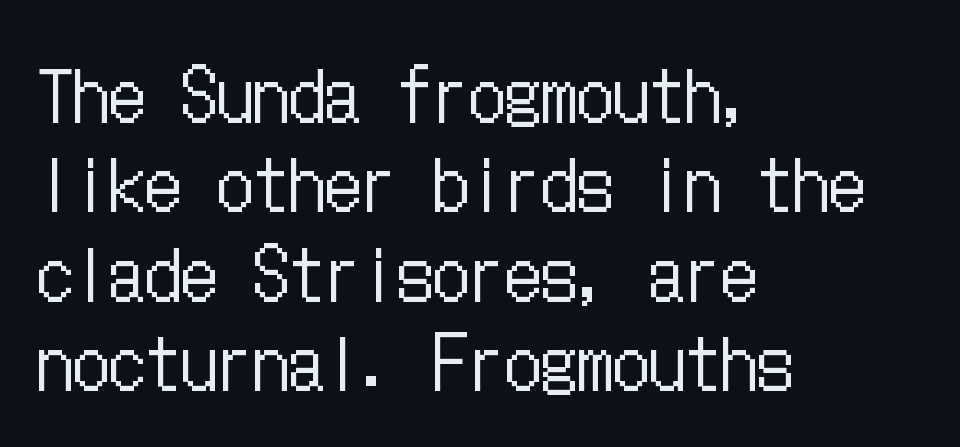
The image shows 72 px regular-weight, condensed type, upright; set left-aligned, line spacing 1.24x, normal letter spacing, not underlined; low stroke contrast and a medium x-height.
